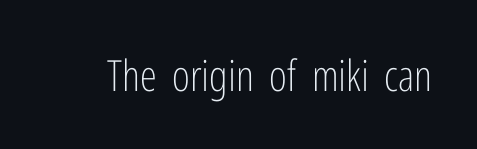
Q: Is the text bold? A: No.
Q: Is the text italic (slanted)? A: No, it is upright.
Q: Is the typeface a serif or a sans-serif typeface? A: Sans-serif.
Q: Is the text underlined? A: No.
Q: Is the spacing between letters normal or unusually wide? A: Normal.
Q: Width (condensed, normal, or wide)? A: Condensed.
Q: Stroke contrast? A: Low.
Q: x-height? A: Medium.
Q: Monospaced? A: No.
